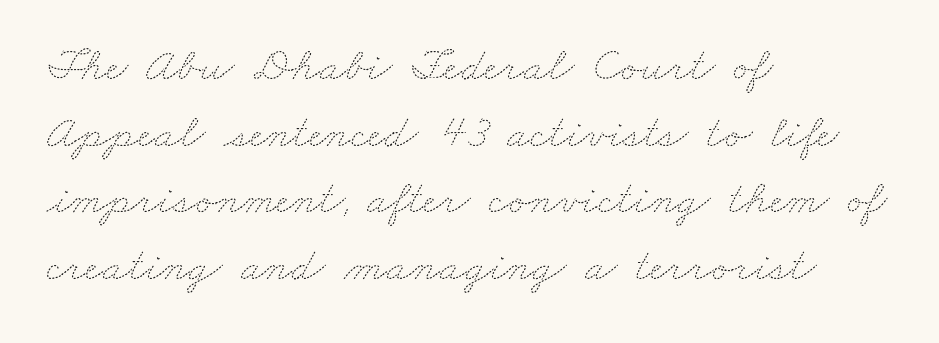
{"bold": "no", "weight": "thin", "width": "wide", "stroke_contrast": "medium", "x_height": "small", "monospaced": "no", "underline": "no", "align": "left", "line_spacing": "normal", "line_spacing_ratio": 1.42, "letter_spacing": "normal", "letter_spacing_em": 0.0, "glyph_px": 47}
